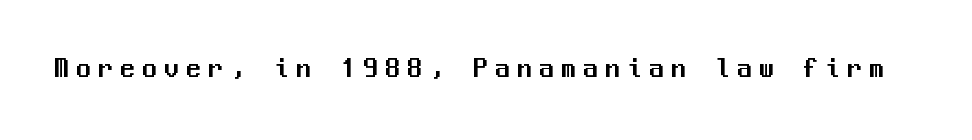
{"serif": "no", "italic": "no", "width": "normal", "stroke_contrast": "medium", "x_height": "medium", "monospaced": "yes", "underline": "no", "letter_spacing": "wide", "letter_spacing_em": 0.26, "glyph_px": 29}
